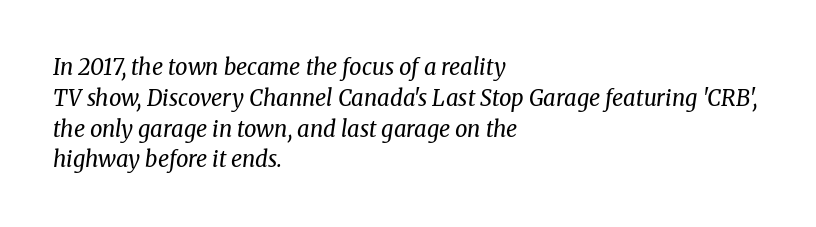
This rendering features lettering with no underline. Observe the ordinary spacing: letters are neighbours, not strangers. Tall strokes in this sample are angled rather than plumb. Does the copy run flush right? No — it runs flush left. No heavy texture on the line: the type isn't bold. Notice how descenders clear the ascenders below comfortably — that's standard leading.
